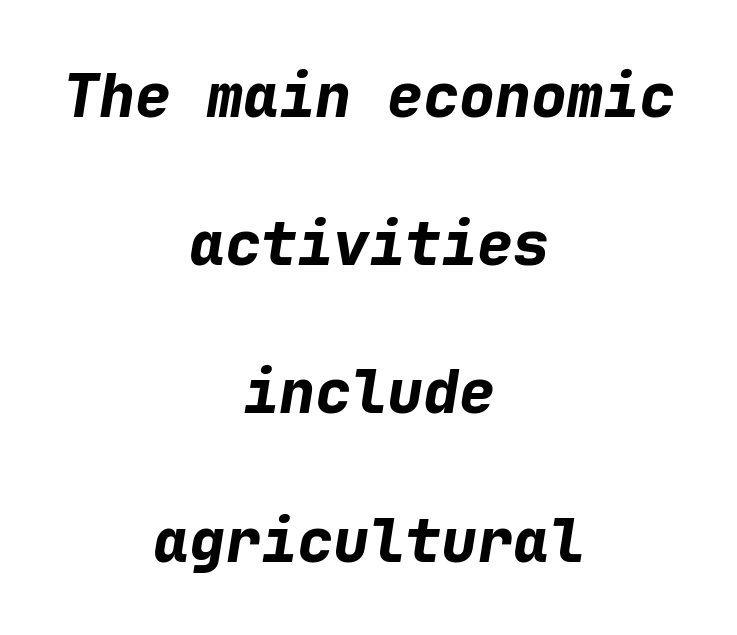
Q: Is the text bold? A: Yes.
Q: Is the text italic (slanted)? A: Yes, it leans right by about 9 degrees.
Q: Is the text underlined? A: No.
Q: How is the paragraph aligned? A: Centered.
Q: Is the spacing between letters normal or unusually wide? A: Normal.
Q: Is the spacing between lines tight, normal or loose? A: Loose.
Q: Width (condensed, normal, or wide)? A: Normal.
Q: Stroke contrast? A: Low.
Q: x-height? A: Medium.
Q: Monospaced? A: Yes.
